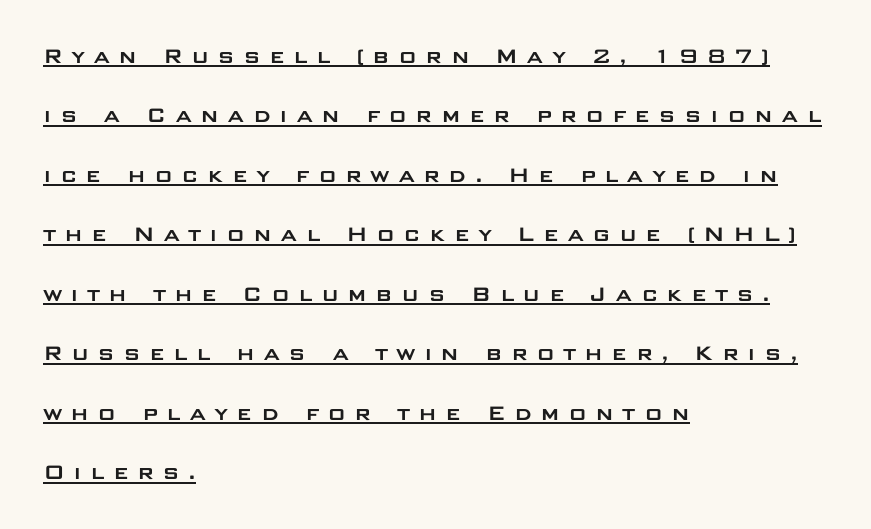
The image shows 25 px text type, upright; set left-aligned, loose line spacing (2.38x), unusually wide letter spacing (+0.32 em), underlined.
